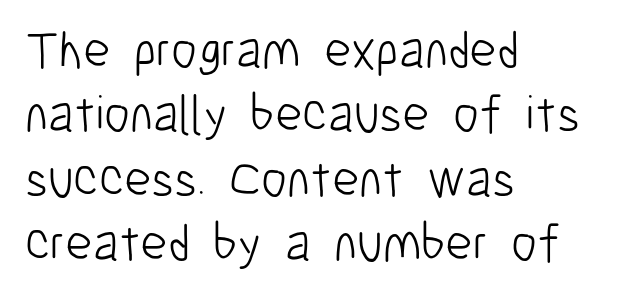
The image shows 52 px light, condensed sans-serif type, upright; set left-aligned, line spacing 1.24x, normal letter spacing, not underlined; low stroke contrast and a medium x-height.
